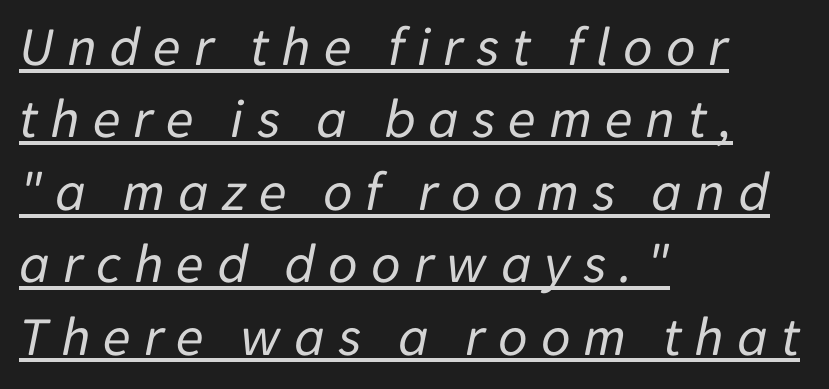
The image shows 57 px regular-weight type, italic (leaning right); set left-aligned, normal line spacing (1.27x), unusually wide letter spacing (+0.22 em), underlined; low stroke contrast and a medium x-height.
